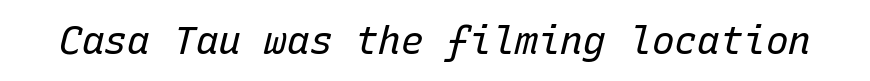
{"italic": "yes", "lean": "right", "slant_degrees": 15, "bold": "no", "weight": "regular", "width": "normal", "stroke_contrast": "low", "x_height": "medium", "monospaced": "yes", "underline": "no", "letter_spacing": "normal", "letter_spacing_em": 0.0, "glyph_px": 38}
